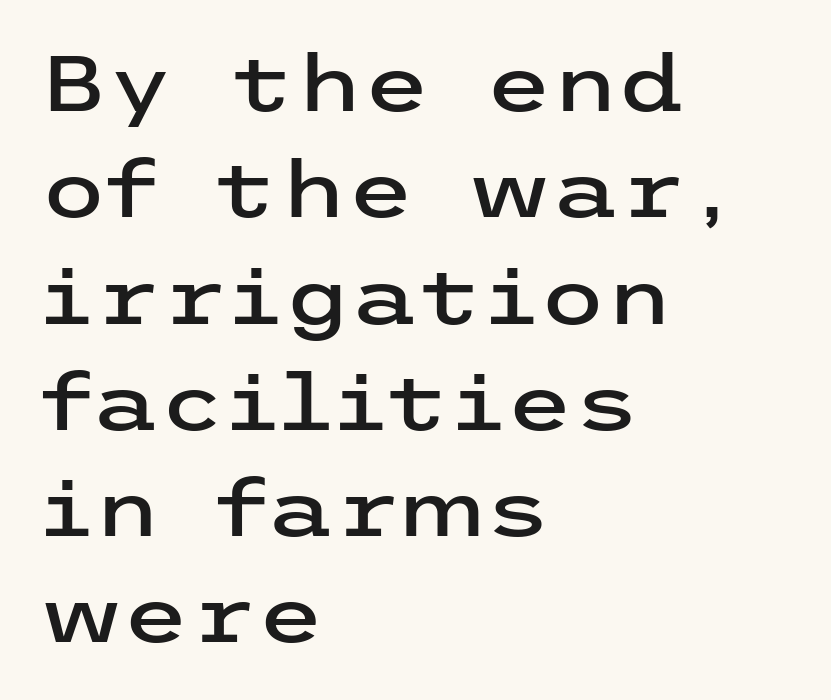
{"serif": "no", "italic": "no", "width": "wide", "stroke_contrast": "low", "x_height": "medium", "underline": "no", "align": "left", "line_spacing": "normal", "line_spacing_ratio": 1.38, "letter_spacing": "normal", "letter_spacing_em": 0.0, "glyph_px": 77}
